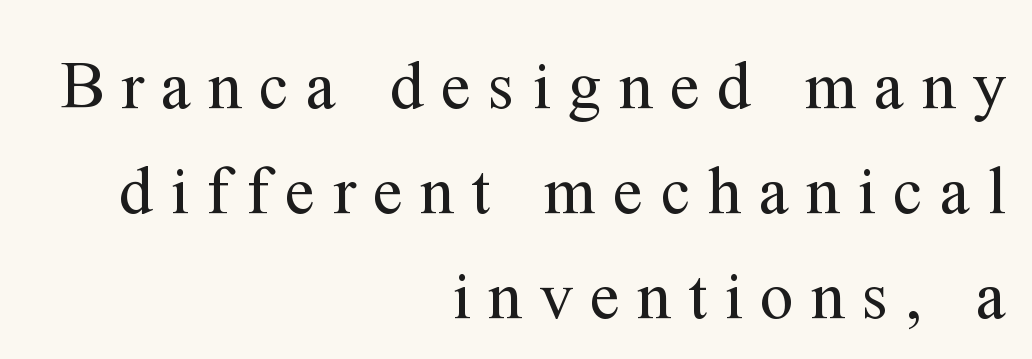
{"serif": "yes", "italic": "no", "bold": "no", "weight": "regular", "width": "normal", "stroke_contrast": "medium", "x_height": "medium", "monospaced": "no", "underline": "no", "align": "right", "line_spacing": "normal", "line_spacing_ratio": 1.57, "letter_spacing": "wide", "letter_spacing_em": 0.26, "glyph_px": 67}
